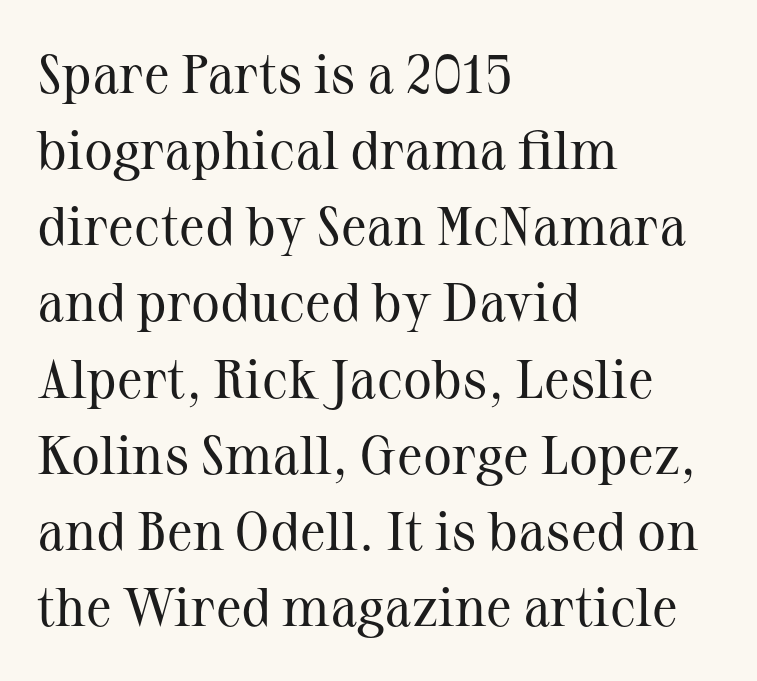
Decoration check: the copy has no underline. The letters sit at their default tracking, neither squeezed nor spread. Examine the stroke ends and you'll spot serifs. Weight: in the light-to-regular range. Each letter keeps its own natural width here, so spacing adapts to shape.
